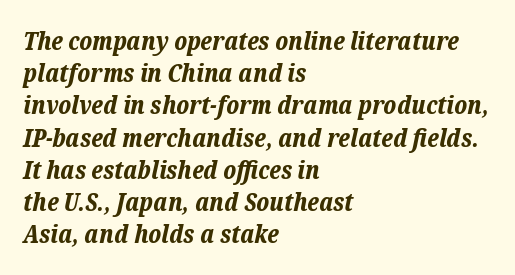
{"italic": "yes", "lean": "right", "slant_degrees": 12, "bold": "yes", "underline": "no", "align": "left", "line_spacing": "normal", "line_spacing_ratio": 1.29, "letter_spacing": "normal", "letter_spacing_em": 0.0, "glyph_px": 25}
